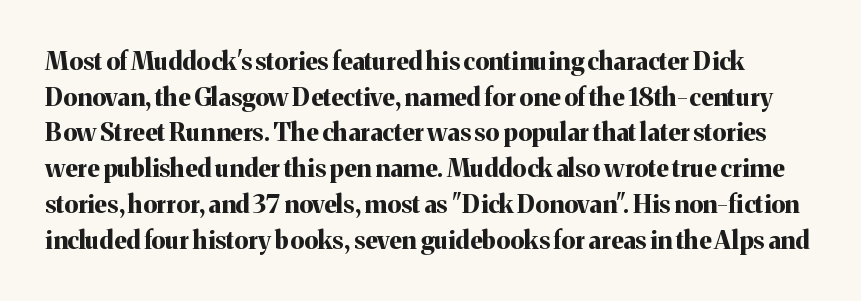
{"italic": "no", "bold": "yes", "underline": "no", "line_spacing": "normal", "line_spacing_ratio": 1.43, "letter_spacing": "normal", "letter_spacing_em": 0.0, "glyph_px": 25}
